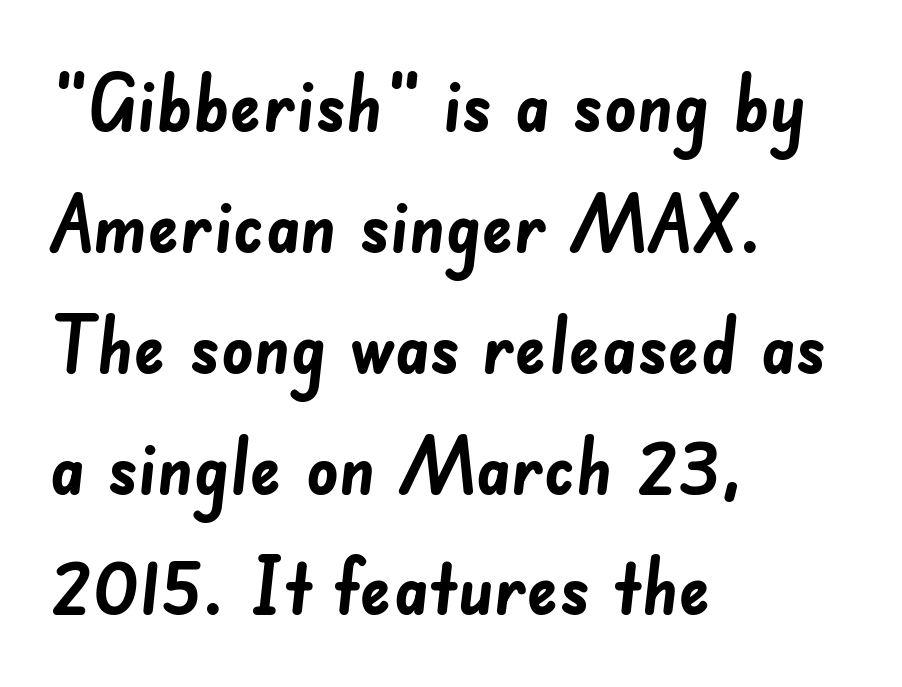
Honestly, the letter spacing is just normal — you wouldn't notice it. You could not count columns in this text — the font is proportionally spaced. Words float on clear page, feet unadorned. Type style note: lacks serifs. A dark, heavy texture on the line: the type is bold. Horizontal bands of white between lines are of average thickness.
